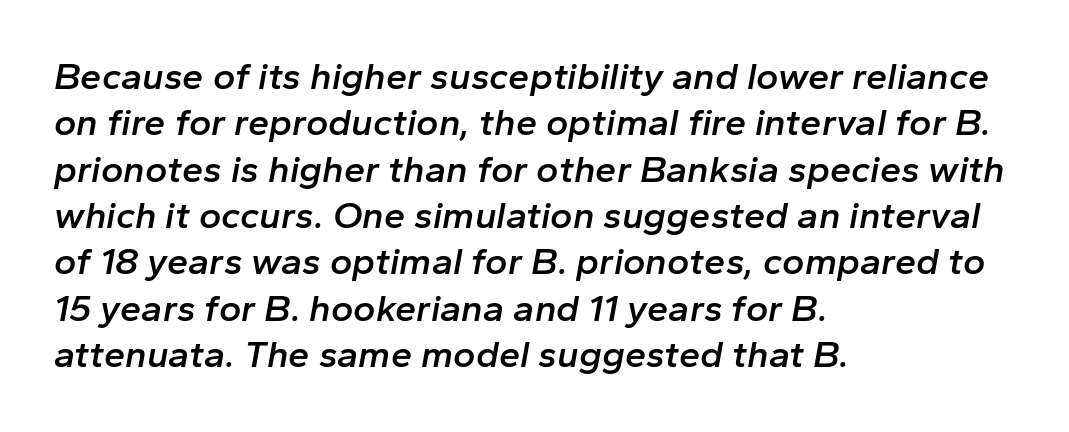
The font is running at a semibold setting, under full bold. You could not count columns in this text — the font is proportionally spaced. Nothing unusual about the tracking: characters are spaced as the font intends. Underline: absent. Slant detected: the letters are inclined.
